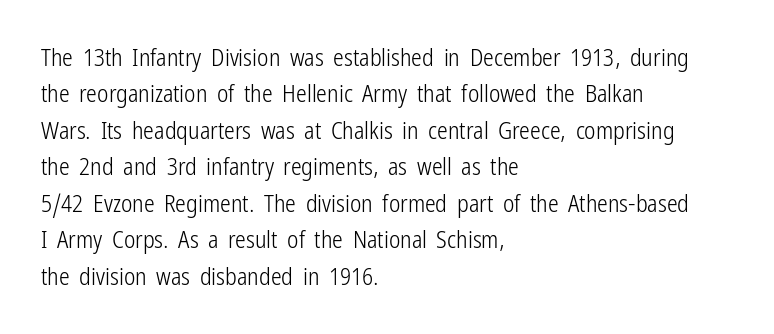
{"italic": "no", "bold": "no", "underline": "no", "align": "left", "line_spacing": "normal", "line_spacing_ratio": 1.52, "letter_spacing": "normal", "letter_spacing_em": 0.0, "glyph_px": 24}
